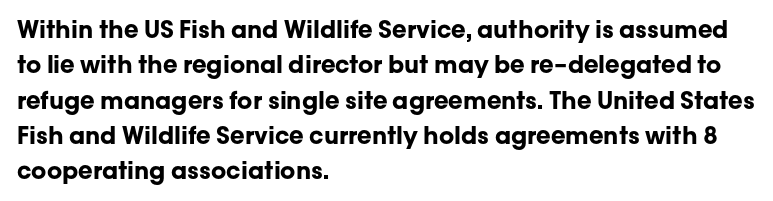
Q: Is the text bold? A: Yes.
Q: Is the text italic (slanted)? A: No, it is upright.
Q: Is the text underlined? A: No.
Q: How is the paragraph aligned? A: Left-aligned.
Q: Is the spacing between letters normal or unusually wide? A: Normal.
Q: Is the spacing between lines tight, normal or loose? A: Normal.
